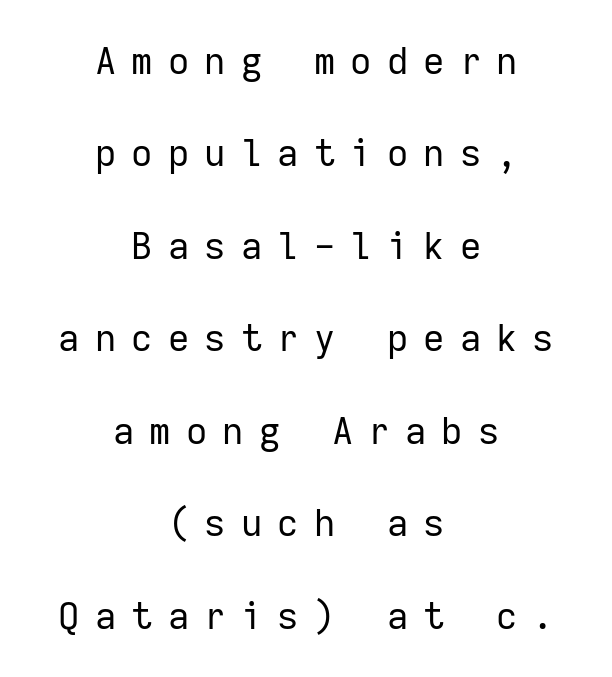
{"serif": "no", "italic": "no", "bold": "no", "weight": "regular", "width": "normal", "stroke_contrast": "low", "x_height": "medium", "monospaced": "yes", "underline": "no", "align": "center", "line_spacing": "loose", "line_spacing_ratio": 2.5, "letter_spacing": "wide", "letter_spacing_em": 0.41, "glyph_px": 37}
